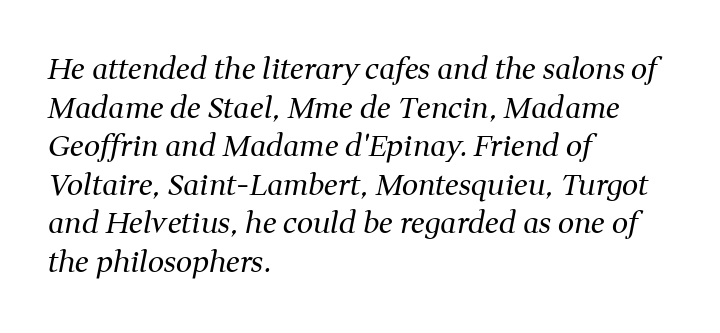
The image shows 29 px regular-weight serif type, italic (leaning right); set left-aligned, normal line spacing (1.33x), normal letter spacing, not underlined; medium stroke contrast and a medium x-height.
